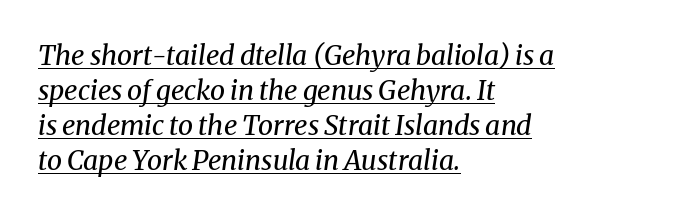
Students, note that the glyphs here touch the page at normal intervals. The sample's only ornament is a line tracing under the words. These lines sit exactly where default settings would place them. Tall strokes in this sample are angled rather than plumb.
